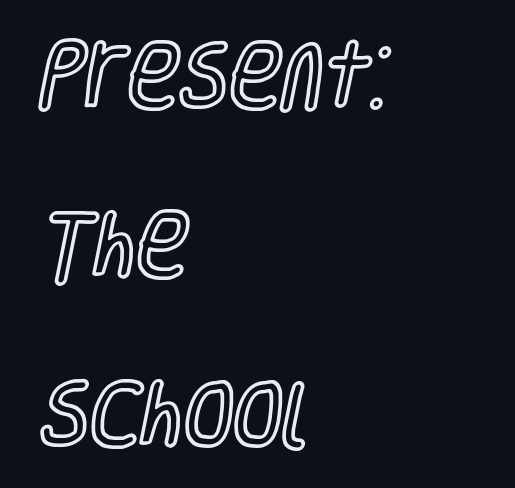
The image shows 72 px condensed type; set left-aligned, loose line spacing (2.35x), normal letter spacing, not underlined; a large x-height.
